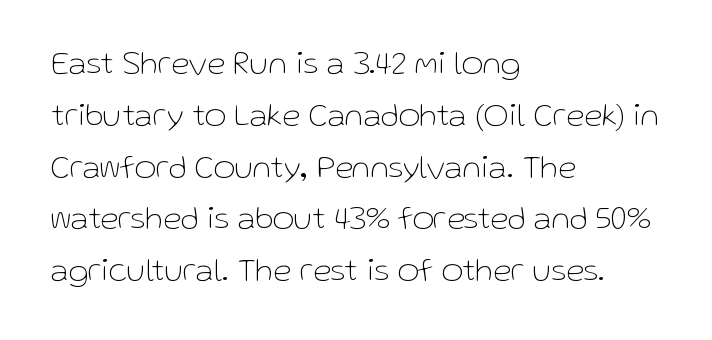
{"serif": "no", "italic": "no", "bold": "no", "weight": "thin", "width": "normal", "stroke_contrast": "low", "x_height": "medium", "monospaced": "no", "underline": "no", "align": "left", "line_spacing": "normal", "line_spacing_ratio": 1.57, "letter_spacing": "normal", "letter_spacing_em": 0.0, "glyph_px": 33}
